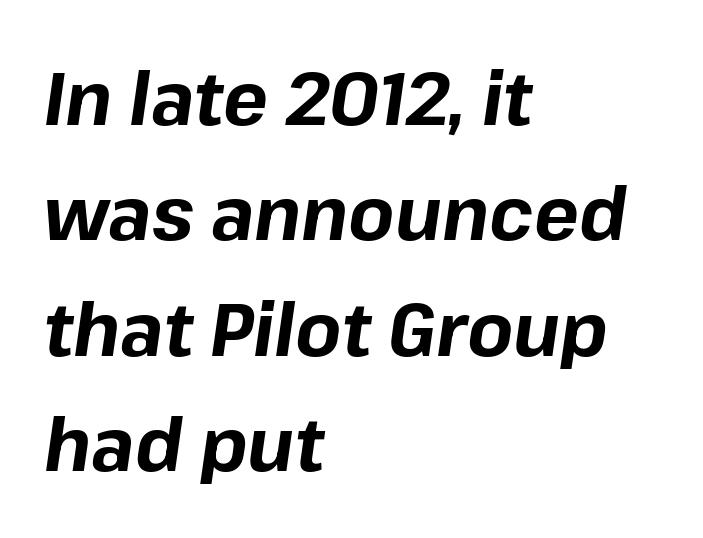
Between one letter and the next there's only the usual sliver of space. The lines in this sample share a left origin and differ only in where they stop. The lettering tilts uniformly, giving the passage an italic look. If you measured baseline to baseline, you'd find a middling distance. Is this a fixed-width face? No — the glyphs have proportional, varying widths. The characters look thick and weighty, a clear bold.
